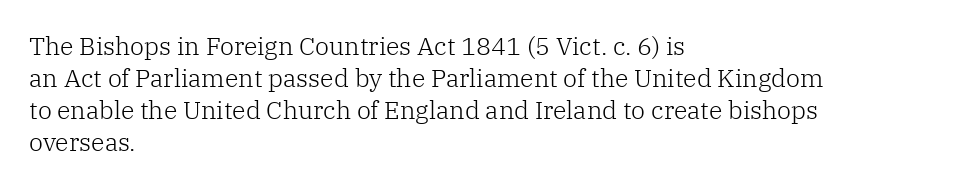
Q: Is the text bold? A: No.
Q: Is the text italic (slanted)? A: No, it is upright.
Q: Is the text underlined? A: No.
Q: How is the paragraph aligned? A: Left-aligned.
Q: Is the spacing between letters normal or unusually wide? A: Normal.
Q: Is the spacing between lines tight, normal or loose? A: Normal.
